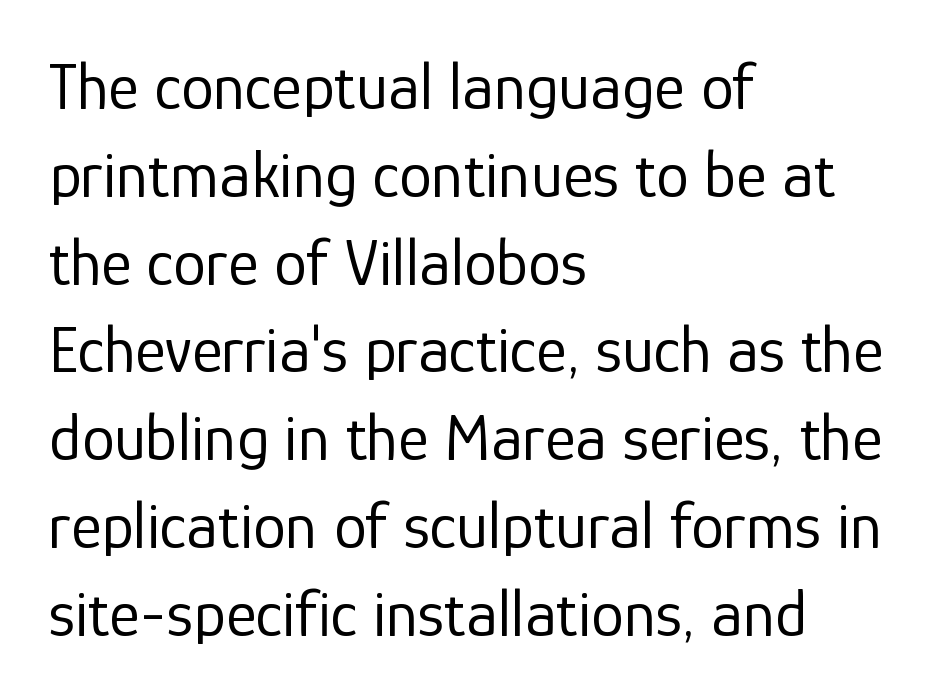
{"serif": "no", "italic": "no", "bold": "no", "weight": "regular", "width": "normal", "stroke_contrast": "low", "x_height": "medium", "monospaced": "no", "underline": "no", "align": "left", "line_spacing": "normal", "line_spacing_ratio": 1.33, "letter_spacing": "normal", "letter_spacing_em": 0.0, "glyph_px": 66}
